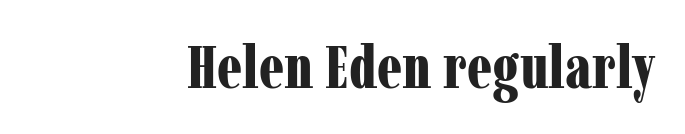
The rendering uses natural spacing where letterforms have individual widths. The paragraph shown leans on its right margin. The strokes are fattened all the way to bold. Has an underline been added? It has not. The designer went with a serif here, giving each stem small feet. Nothing unusual about the tracking: characters are spaced as the font intends.
